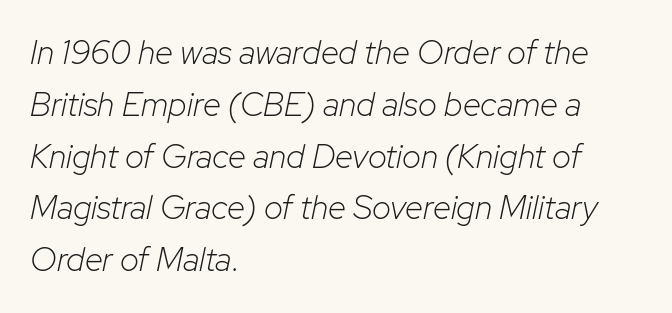
The image shows 33 px light type, italic (leaning right); set left-aligned, normal line spacing (1.57x), normal letter spacing, not underlined; low stroke contrast and a medium x-height.
